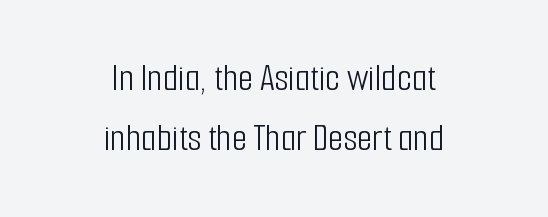
{"serif": "no", "italic": "no", "bold": "no", "weight": "light", "width": "condensed", "stroke_contrast": "low", "x_height": "medium", "monospaced": "no", "underline": "no", "align": "center", "line_spacing": "normal", "line_spacing_ratio": 1.54, "letter_spacing": "normal", "letter_spacing_em": 0.0, "glyph_px": 39}
